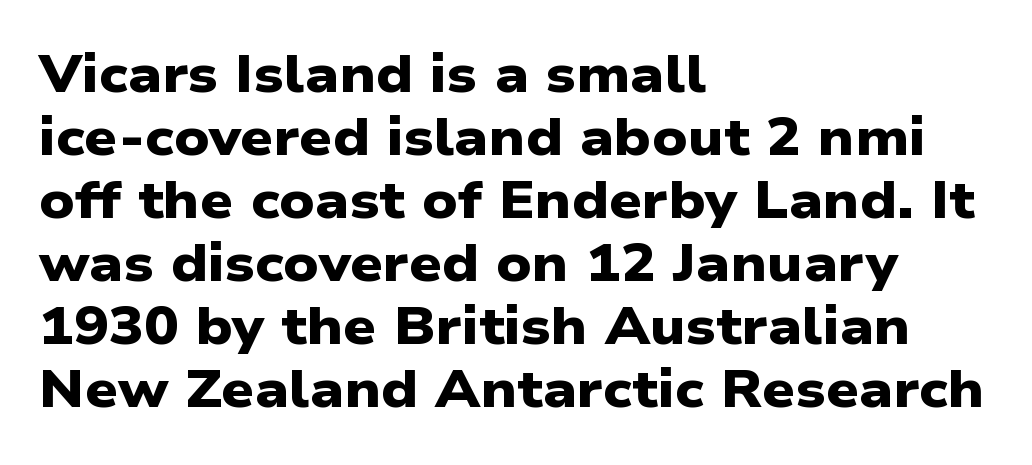
{"serif": "no", "bold": "yes", "weight": "heavy", "width": "wide", "stroke_contrast": "low", "x_height": "medium", "monospaced": "no", "underline": "no", "align": "left", "line_spacing_ratio": 1.21, "letter_spacing": "normal", "letter_spacing_em": 0.0, "glyph_px": 52}
